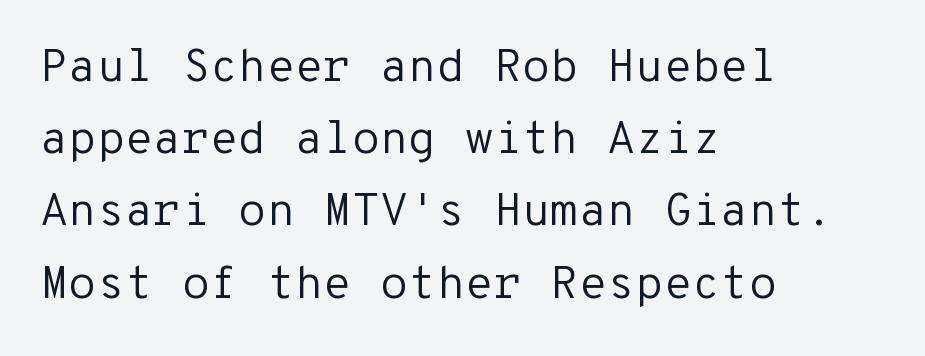
{"serif": "no", "italic": "no", "bold": "no", "weight": "regular", "width": "normal", "stroke_contrast": "low", "x_height": "medium", "monospaced": "yes", "underline": "no", "align": "left", "line_spacing": "normal", "line_spacing_ratio": 1.57, "letter_spacing": "normal", "letter_spacing_em": 0.0, "glyph_px": 46}
